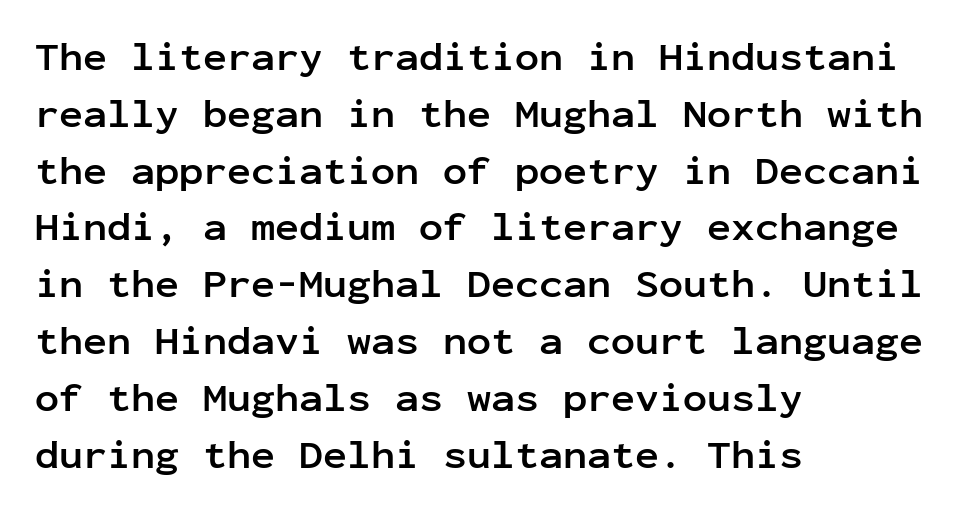
Typographically, this falls in the sans-serif category. Each word holds together tightly as a unit, with standard inter-letter gaps. The face used here is monospaced, like something from a code editor. These lines stack with their left ends in a neat column. The gap between lines stays unmarked. The passage shown is emphatically bold.
